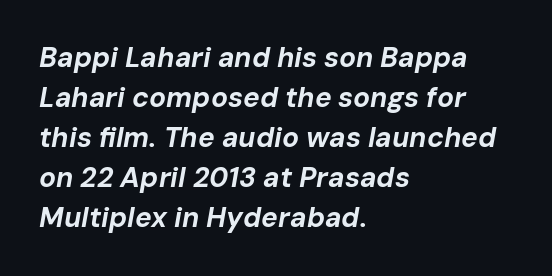
Q: Is the text bold? A: Yes.
Q: Is the text italic (slanted)? A: Yes, it leans right by about 10 degrees.
Q: Is the text underlined? A: No.
Q: How is the paragraph aligned? A: Left-aligned.
Q: Is the spacing between letters normal or unusually wide? A: Normal.
Q: Is the spacing between lines tight, normal or loose? A: Normal.
Q: Width (condensed, normal, or wide)? A: Normal.
Q: Stroke contrast? A: Low.
Q: x-height? A: Medium.
Q: Monospaced? A: No.
